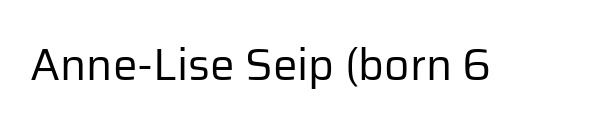
{"serif": "no", "italic": "no", "bold": "no", "weight": "regular", "width": "normal", "stroke_contrast": "low", "x_height": "medium", "monospaced": "no", "underline": "no", "letter_spacing": "normal", "letter_spacing_em": 0.0, "glyph_px": 44}
